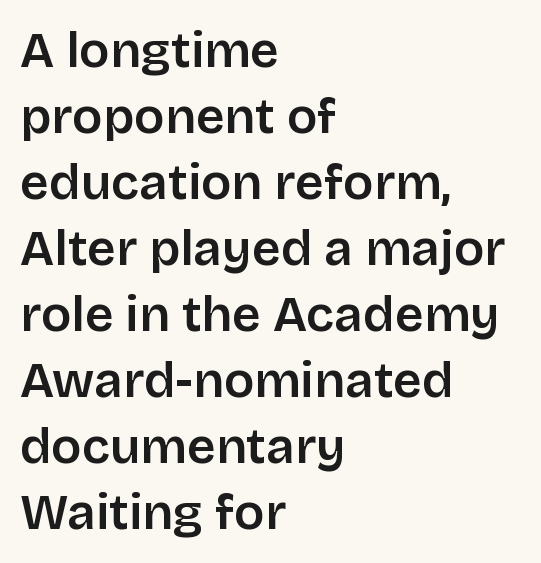
Q: Is the text bold? A: Semi-bold.
Q: Is the text italic (slanted)? A: No, it is upright.
Q: Is the typeface a serif or a sans-serif typeface? A: Sans-serif.
Q: Is the text underlined? A: No.
Q: How is the paragraph aligned? A: Left-aligned.
Q: Is the spacing between letters normal or unusually wide? A: Normal.
Q: Is the spacing between lines tight, normal or loose? A: Normal.
Q: Width (condensed, normal, or wide)? A: Normal.
Q: Stroke contrast? A: Low.
Q: x-height? A: Large.
Q: Monospaced? A: No.
